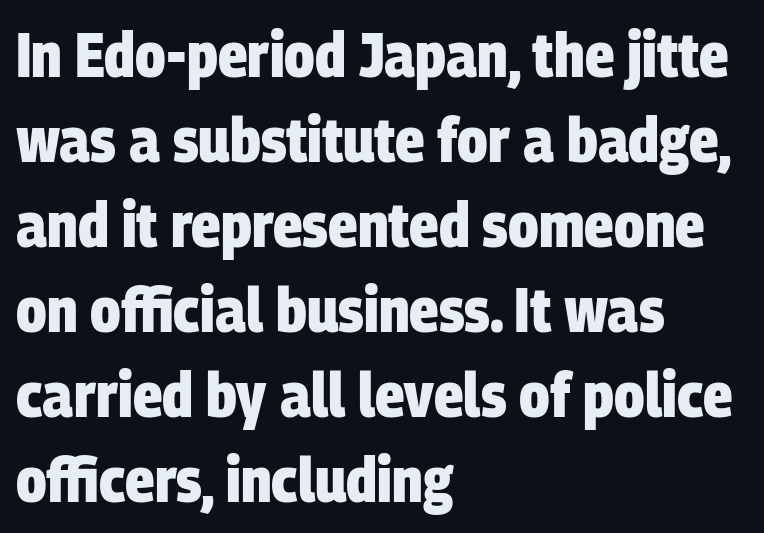
This sample uses a sans-serif face. Line starts are locked; line ends wander. The space between consecutive lines is moderate. Heavy-handed strokes throughout: this text is bold. Spacing verdict: proportional, widths tailored to each character.
